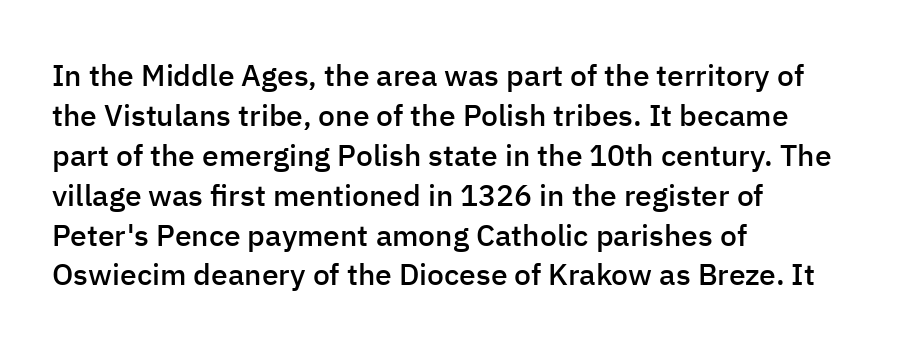
Q: Is the text bold? A: Semi-bold.
Q: Is the text italic (slanted)? A: No, it is upright.
Q: Is the typeface a serif or a sans-serif typeface? A: Sans-serif.
Q: Is the text underlined? A: No.
Q: How is the paragraph aligned? A: Left-aligned.
Q: Is the spacing between letters normal or unusually wide? A: Normal.
Q: Is the spacing between lines tight, normal or loose? A: Normal.
Q: Width (condensed, normal, or wide)? A: Normal.
Q: Stroke contrast? A: Low.
Q: x-height? A: Medium.
Q: Monospaced? A: No.
